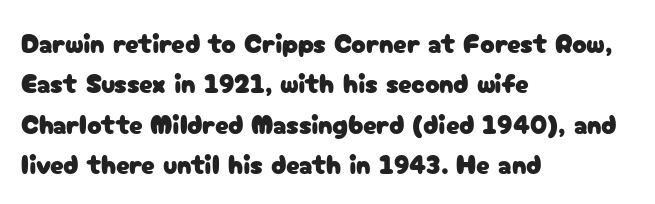
The image shows 27 px text type, upright; set left-aligned, normal line spacing (1.5x), normal letter spacing, not underlined.
